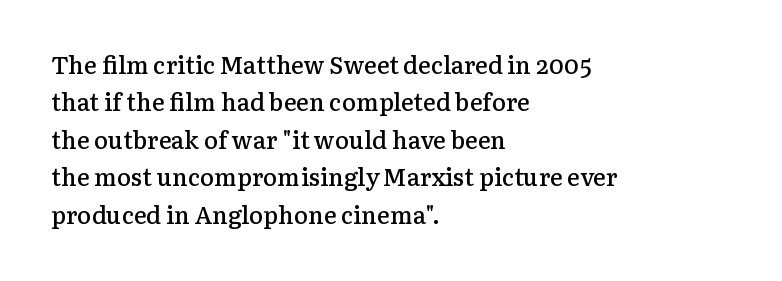
{"italic": "no", "bold": "semi", "underline": "no", "align": "left", "line_spacing": "normal", "line_spacing_ratio": 1.56, "letter_spacing": "normal", "letter_spacing_em": 0.0, "glyph_px": 24}
